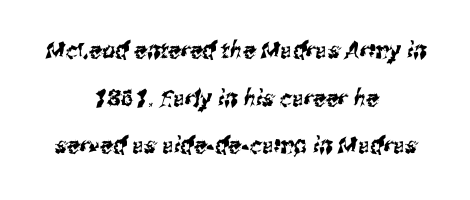
These lines stack symmetrically, like a column narrowing and widening about its center. Honestly, the letter spacing is just normal — you wouldn't notice it. Quick note: interline space is abundant. Letters rest on an invisible, unmarked baseline.
